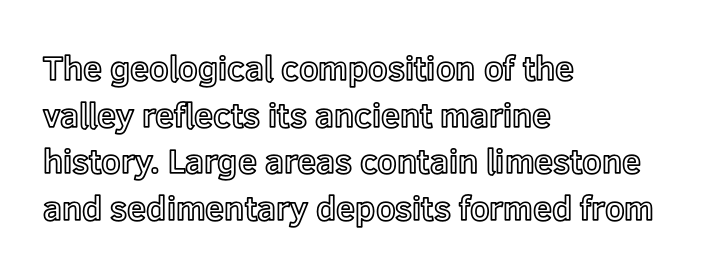
The image shows 34 px text type, upright; set left-aligned, normal line spacing (1.37x), normal letter spacing, not underlined; a medium x-height.
